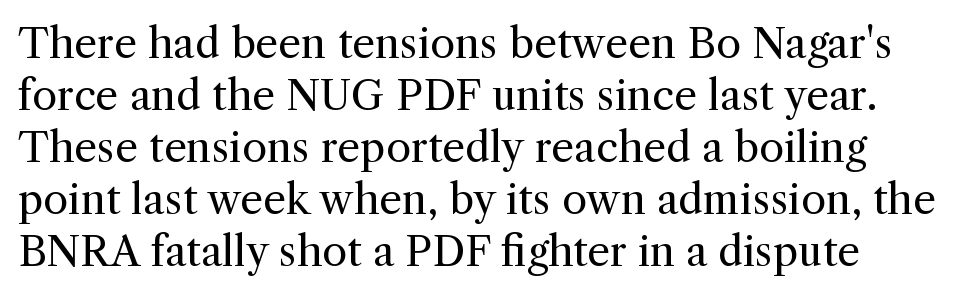
{"serif": "yes", "italic": "no", "bold": "no", "weight": "regular", "width": "normal", "x_height": "medium", "monospaced": "no", "underline": "no", "line_spacing": "normal", "line_spacing_ratio": 1.27, "letter_spacing": "normal", "letter_spacing_em": 0.0, "glyph_px": 41}
